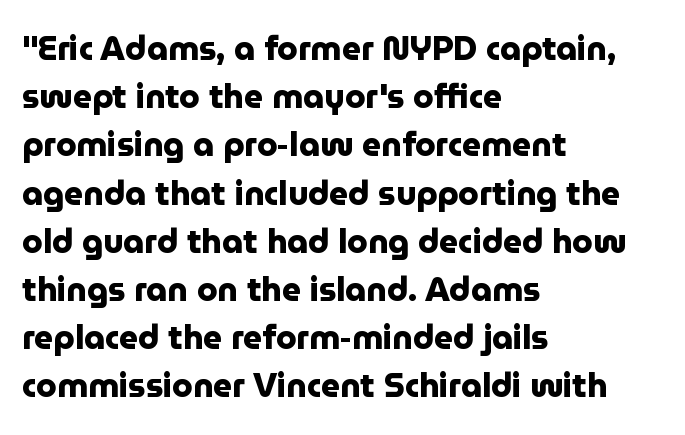
Q: Is the text bold? A: Yes.
Q: Is the text italic (slanted)? A: No, it is upright.
Q: Is the typeface a serif or a sans-serif typeface? A: Sans-serif.
Q: Is the text underlined? A: No.
Q: How is the paragraph aligned? A: Left-aligned.
Q: Is the spacing between letters normal or unusually wide? A: Normal.
Q: Is the spacing between lines tight, normal or loose? A: Normal.
Q: Width (condensed, normal, or wide)? A: Normal.
Q: Stroke contrast? A: Low.
Q: x-height? A: Medium.
Q: Monospaced? A: No.
